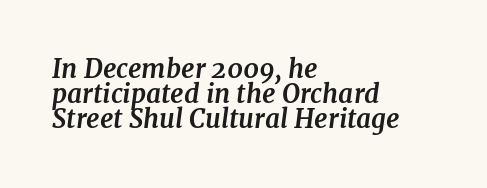
The image shows 26 px bold type, italic (leaning right); set left-aligned, tight line spacing (0.96x), normal letter spacing, not underlined.
